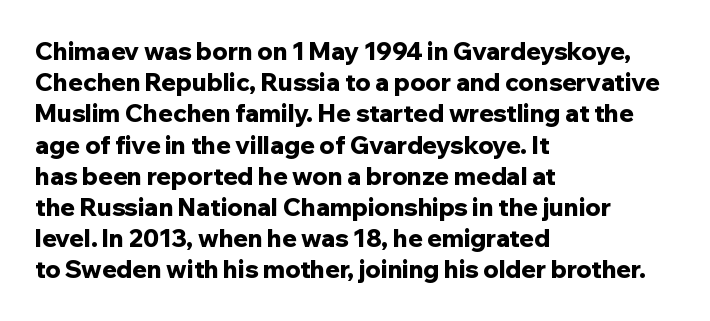
{"italic": "no", "bold": "yes", "underline": "no", "align": "left", "line_spacing": "normal", "line_spacing_ratio": 1.3, "letter_spacing": "normal", "letter_spacing_em": 0.0, "glyph_px": 24}
